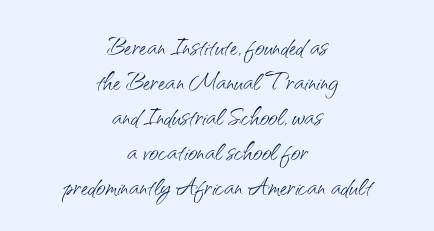
{"serif": "no", "bold": "no", "weight": "light", "width": "normal", "stroke_contrast": "medium", "x_height": "small", "monospaced": "no", "underline": "no", "align": "center", "line_spacing": "tight", "line_spacing_ratio": 1.06, "letter_spacing": "normal", "letter_spacing_em": 0.0, "glyph_px": 33}
